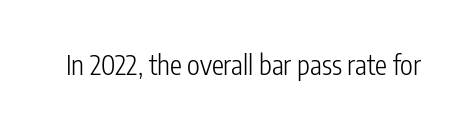
{"italic": "no", "bold": "no", "underline": "no", "letter_spacing": "normal", "letter_spacing_em": 0.0, "glyph_px": 27}
